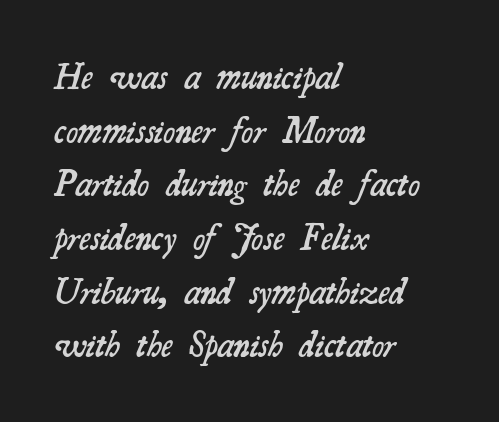
Horizontal alignment here is leftward, the default for most running prose. A bare baseline throughout the passage. A fair bit of extra ink — the face is semibold, not bold. Notice how descenders clear the ascenders below comfortably — that's standard leading. This sample has the flowing, uneven cadence of proportional lettering. Font category for this specimen: serif.
